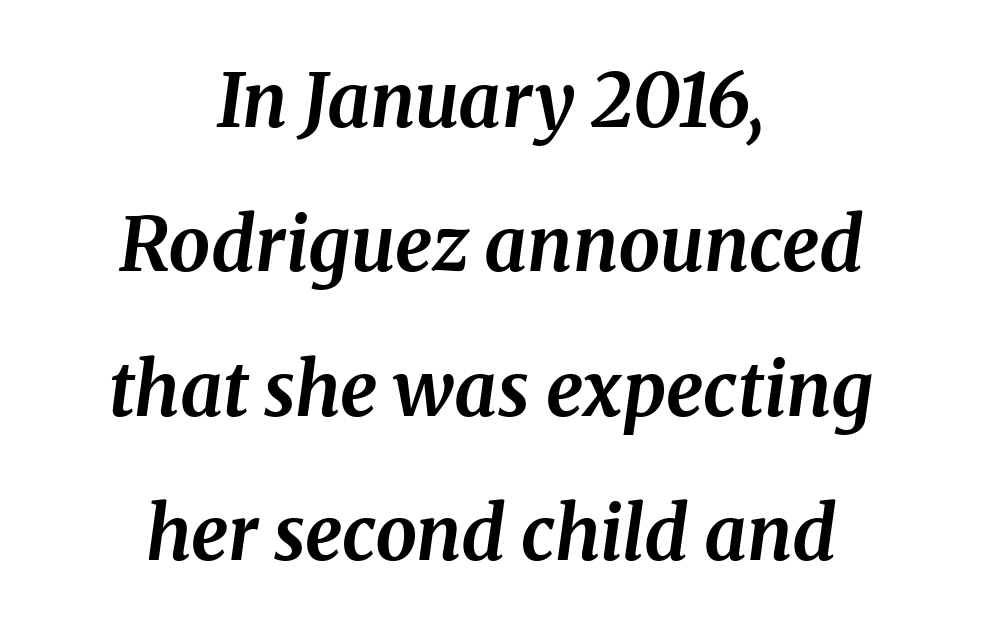
Widely set lines give the paragraph a tall, airy silhouette. The passage shown is typed in a proportional face where columns would drift. Pretty heavy lettering here — definitely bold. This rendering uses center alignment, leaving both contours irregular but symmetric.
